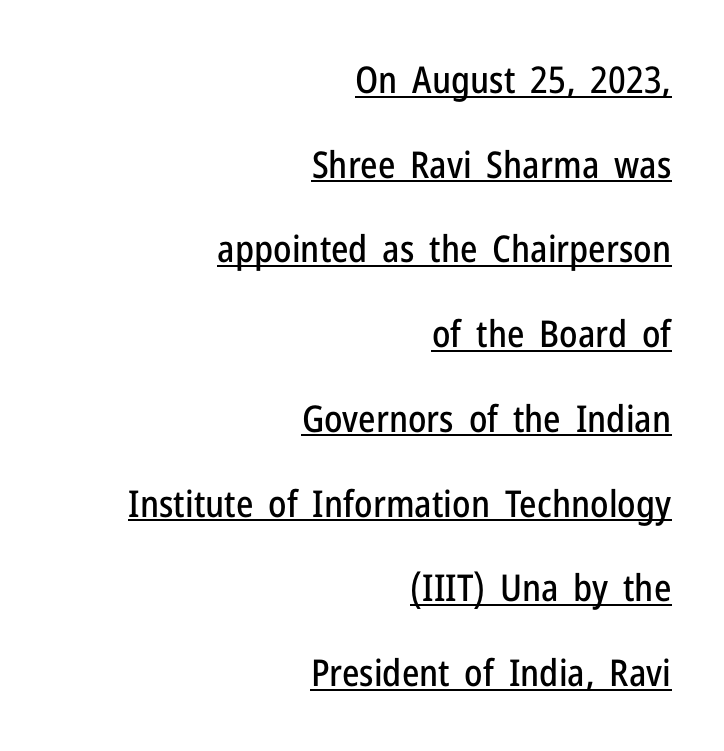
Q: Is the text italic (slanted)? A: No, it is upright.
Q: Is the typeface a serif or a sans-serif typeface? A: Sans-serif.
Q: Is the text underlined? A: Yes.
Q: How is the paragraph aligned? A: Right-aligned.
Q: Is the spacing between letters normal or unusually wide? A: Normal.
Q: Is the spacing between lines tight, normal or loose? A: Loose.
Q: Width (condensed, normal, or wide)? A: Condensed.
Q: Stroke contrast? A: Low.
Q: x-height? A: Medium.
Q: Monospaced? A: No.
